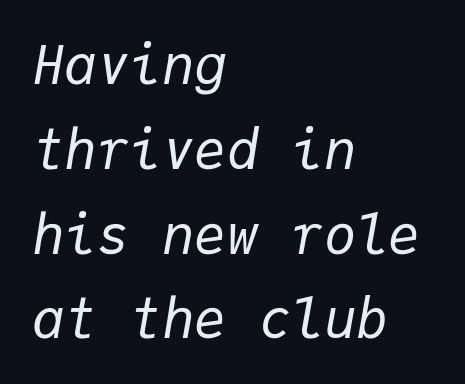
Q: Is the text bold? A: No.
Q: Is the text italic (slanted)? A: Yes, it leans right by about 9 degrees.
Q: Is the text underlined? A: No.
Q: How is the paragraph aligned? A: Left-aligned.
Q: Is the spacing between letters normal or unusually wide? A: Normal.
Q: Is the spacing between lines tight, normal or loose? A: Normal.
Q: Width (condensed, normal, or wide)? A: Normal.
Q: Stroke contrast? A: Low.
Q: x-height? A: Medium.
Q: Monospaced? A: Yes.
